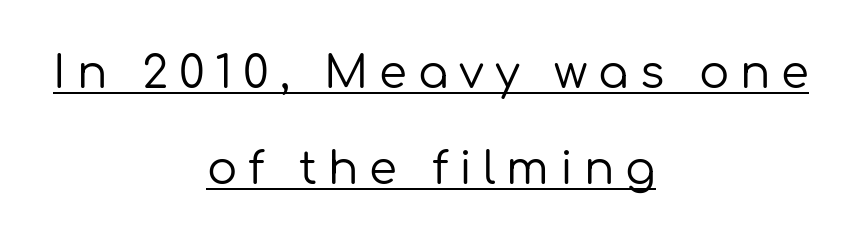
{"serif": "no", "italic": "no", "bold": "no", "weight": "regular", "width": "normal", "stroke_contrast": "low", "x_height": "medium", "monospaced": "no", "underline": "yes", "align": "center", "line_spacing": "loose", "line_spacing_ratio": 2.13, "letter_spacing": "wide", "letter_spacing_em": 0.24, "glyph_px": 45}
